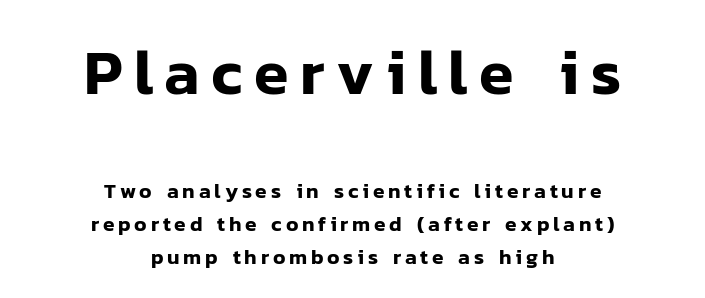
{"serif": "no", "italic": "no", "width": "normal", "stroke_contrast": "low", "x_height": "medium", "monospaced": "no", "underline": "no", "align": "center", "line_spacing": "normal", "line_spacing_ratio": 1.58, "larger_block": "first", "size_ratio": 3.0, "glyph_px": 63}
